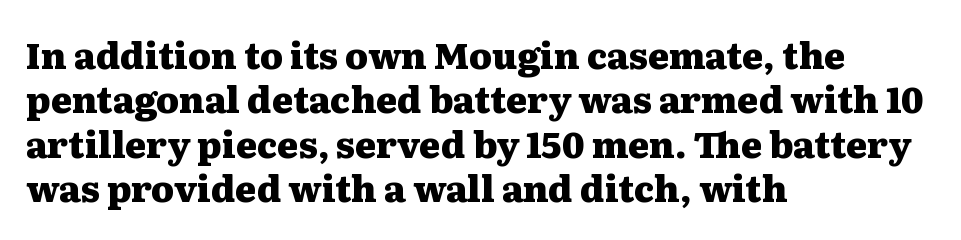
The image shows 36 px heavy, wide serif type, upright; set left-aligned, line spacing 1.23x, normal letter spacing, not underlined; medium stroke contrast and a medium x-height.
